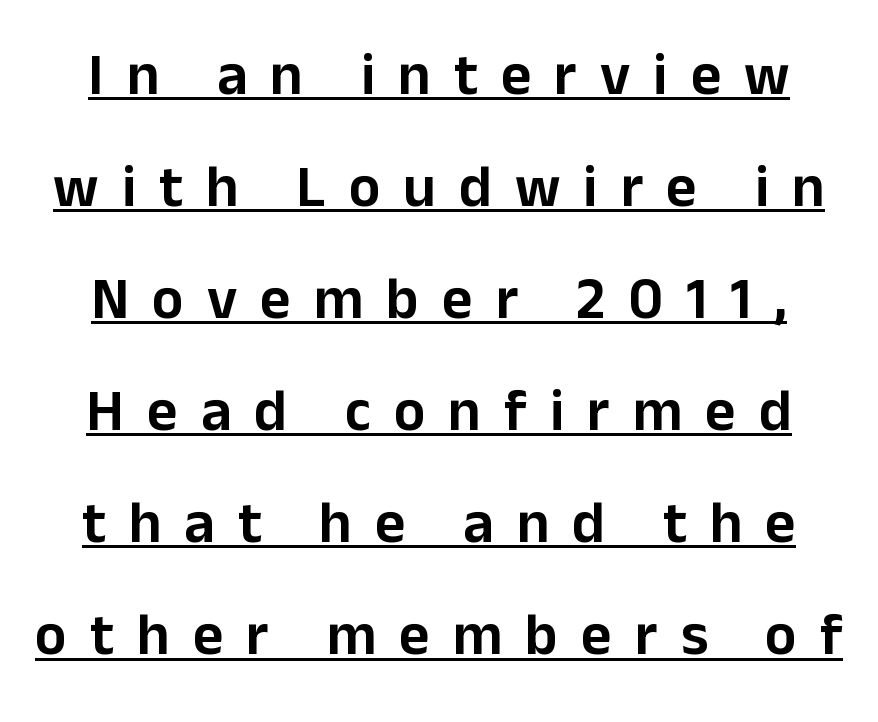
The image shows 59 px sans-serif type, upright; set loose line spacing (1.9x), unusually wide letter spacing (+0.39 em), underlined; low stroke contrast and a medium x-height.
